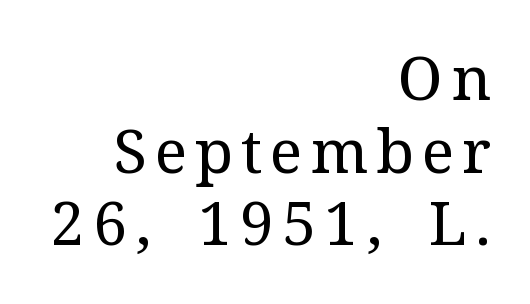
Q: Is the text bold? A: No.
Q: Is the text italic (slanted)? A: No, it is upright.
Q: Is the typeface a serif or a sans-serif typeface? A: Serif.
Q: Is the text underlined? A: No.
Q: How is the paragraph aligned? A: Right-aligned.
Q: Width (condensed, normal, or wide)? A: Normal.
Q: Stroke contrast? A: Medium.
Q: x-height? A: Medium.
Q: Monospaced? A: No.
